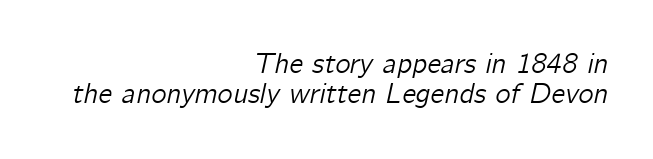
Q: Is the text italic (slanted)? A: Yes, it leans right by about 12 degrees.
Q: Is the text underlined? A: No.
Q: How is the paragraph aligned? A: Right-aligned.
Q: Is the spacing between letters normal or unusually wide? A: Normal.
Q: Is the spacing between lines tight, normal or loose? A: Tight.
Q: Width (condensed, normal, or wide)? A: Normal.
Q: Stroke contrast? A: Low.
Q: x-height? A: Medium.
Q: Monospaced? A: No.
